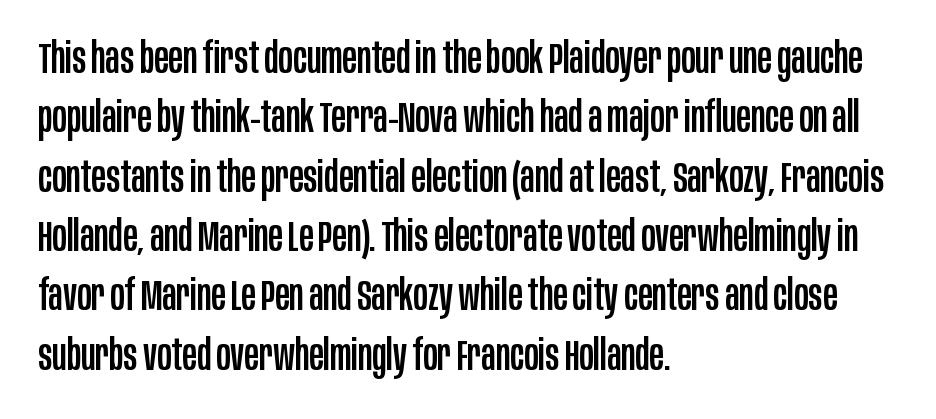
Each letter keeps its own natural width here, so spacing adapts to shape. Every row of glyphs begins at an identical x-position on the left. Check the space under the baseline: it is left empty. The face used here is a sans, in the tradition of grotesques and geometrics.
